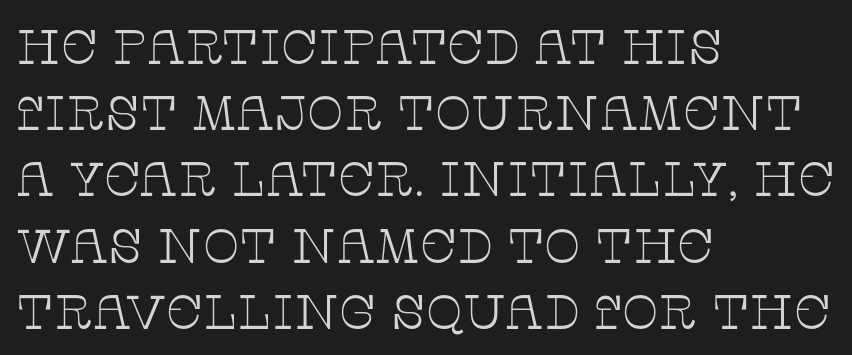
Q: Is the text bold? A: No.
Q: Is the text italic (slanted)? A: No, it is upright.
Q: Is the typeface a serif or a sans-serif typeface? A: Serif.
Q: Is the text underlined? A: No.
Q: How is the paragraph aligned? A: Left-aligned.
Q: Is the spacing between letters normal or unusually wide? A: Normal.
Q: Is the spacing between lines tight, normal or loose? A: Normal.
Q: Width (condensed, normal, or wide)? A: Wide.
Q: Stroke contrast? A: Low.
Q: x-height? A: Large.
Q: Monospaced? A: No.
